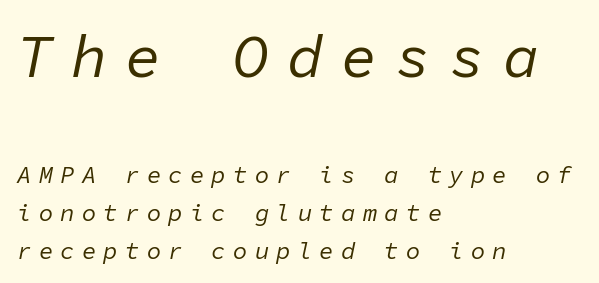
Q: Is the text bold? A: No.
Q: Is the text italic (slanted)? A: Yes, it leans right by about 11 degrees.
Q: Is the text underlined? A: No.
Q: How is the paragraph aligned? A: Left-aligned.
Q: Is the spacing between letters normal or unusually wide? A: Unusually wide.
Q: Is the spacing between lines tight, normal or loose? A: Normal.
Q: Which block of text is set in a larger size, the first (top) or the second (bottom)? A: The first (top) one.
Q: Width (condensed, normal, or wide)? A: Normal.
Q: Stroke contrast? A: Low.
Q: x-height? A: Medium.
Q: Monospaced? A: Yes.
